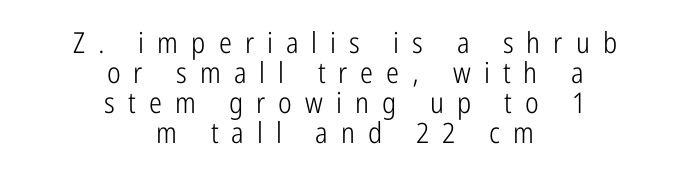
The image shows 29 px light, condensed sans-serif type, upright; set centered, tight line spacing (1.03x), unusually wide letter spacing (+0.45 em), not underlined; low stroke contrast and a medium x-height.
